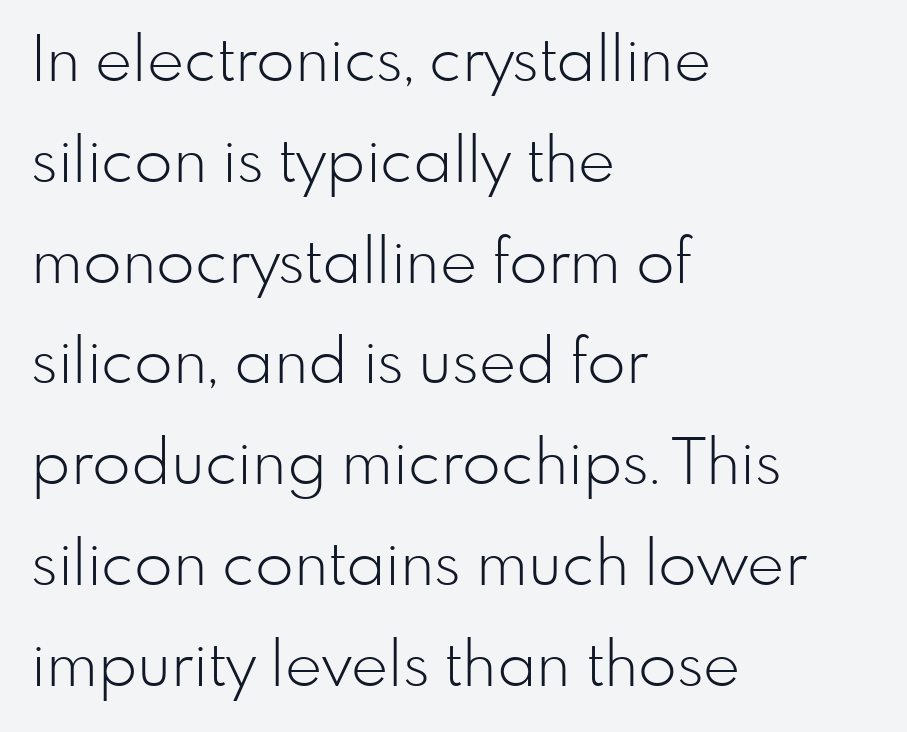
Is this a fixed-width face? No — the glyphs have proportional, varying widths. Typeset ragged right — the left edge is the straight one. The letters stand upright; this is a roman face. Lines of text with bare space underneath.
